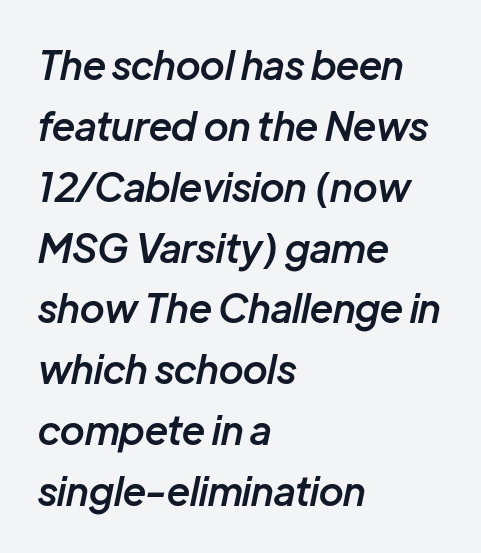
{"italic": "yes", "lean": "right", "slant_degrees": 12, "bold": "semi", "weight": "semibold", "width": "normal", "stroke_contrast": "low", "x_height": "medium", "monospaced": "no", "underline": "no", "align": "left", "line_spacing": "normal", "line_spacing_ratio": 1.56, "letter_spacing": "normal", "letter_spacing_em": 0.0, "glyph_px": 39}
